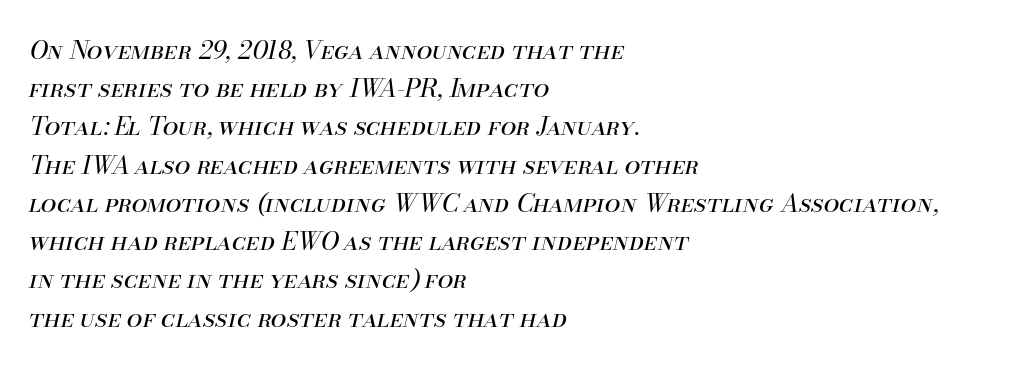
Q: Is the text bold? A: No.
Q: Is the text italic (slanted)? A: Yes, it leans right by about 13 degrees.
Q: Is the text underlined? A: No.
Q: How is the paragraph aligned? A: Left-aligned.
Q: Is the spacing between letters normal or unusually wide? A: Normal.
Q: Is the spacing between lines tight, normal or loose? A: Normal.
